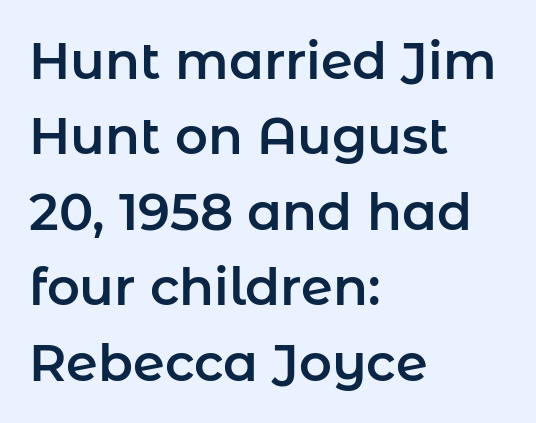
{"serif": "no", "italic": "no", "width": "normal", "stroke_contrast": "low", "x_height": "medium", "monospaced": "no", "underline": "no", "align": "left", "line_spacing": "normal", "line_spacing_ratio": 1.48, "letter_spacing": "normal", "letter_spacing_em": 0.0, "glyph_px": 51}
